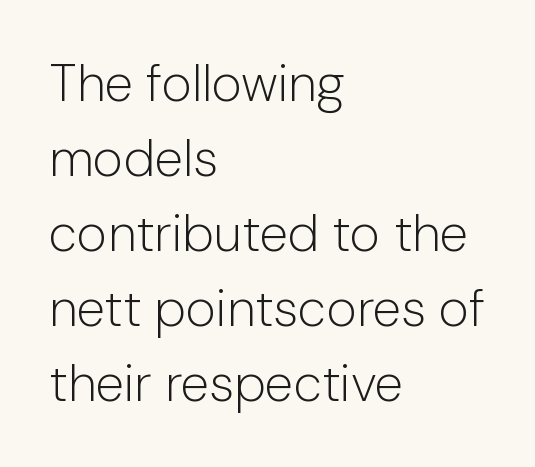
{"serif": "no", "italic": "no", "bold": "no", "weight": "light", "width": "normal", "stroke_contrast": "low", "x_height": "medium", "monospaced": "no", "underline": "no", "align": "left", "line_spacing": "normal", "line_spacing_ratio": 1.44, "letter_spacing": "normal", "letter_spacing_em": 0.0, "glyph_px": 52}
